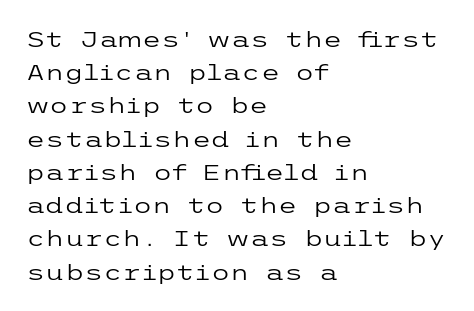
The image shows 22 px text type, upright; set left-aligned, normal line spacing (1.51x), normal letter spacing, not underlined.
